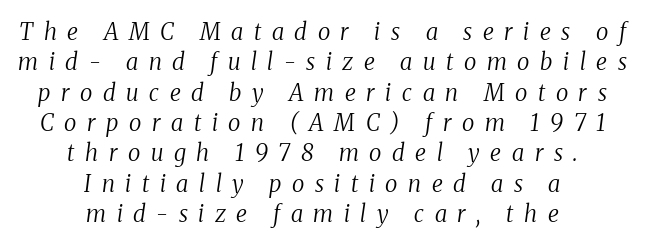
You can tell it's italic because the verticals aren't actually vertical. Each new line begins a customary step beneath the previous one. These glyphs show unthickened strokes, regular width or finer. One-word summary of the alignment: center. Bare-footed words on every line. There is plenty of visible air inserted between adjacent glyphs.
